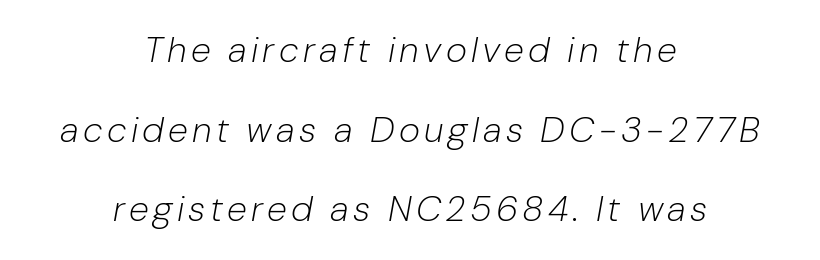
Vertical stems look standard width or narrower in stroke. Students, observe: this is what heavily led, spacious text looks like. Posture: slanted. Descenders are the only things crossing below the line. This sample has the flowing, uneven cadence of proportional lettering. These lines are centered, leaving both edges ragged.
